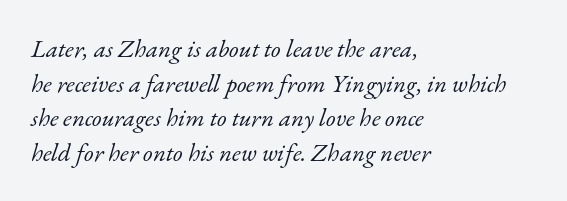
{"italic": "yes", "lean": "right", "slant_degrees": 17, "bold": "no", "underline": "no", "align": "left", "line_spacing": "normal", "line_spacing_ratio": 1.39, "letter_spacing": "normal", "letter_spacing_em": 0.0, "glyph_px": 25}
